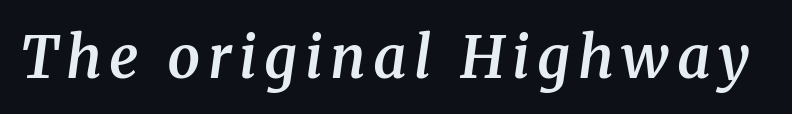
These lines were composed using italics. Underlining? Definitely not there. Stroke terminals: seriffed. The face used here is a semibold: visibly heavier than regular, lighter than bold. Think of a printed novel: that variable character pitch is what you see here.
